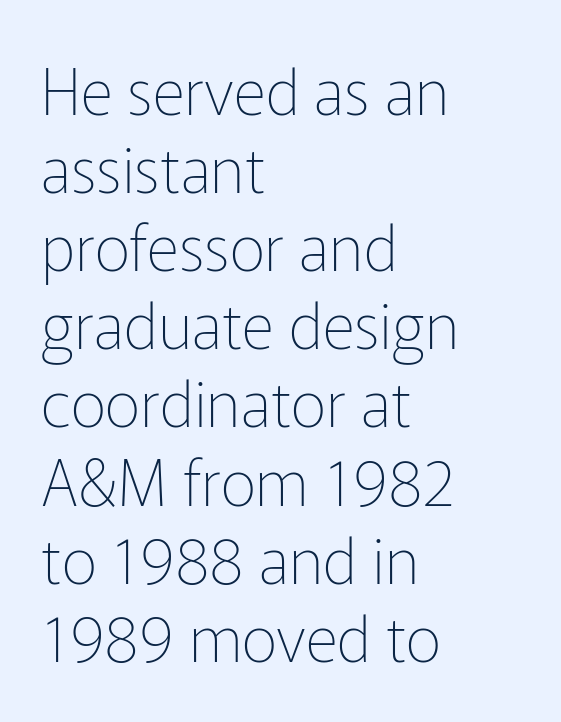
{"serif": "no", "italic": "no", "bold": "no", "weight": "thin", "width": "normal", "stroke_contrast": "low", "x_height": "medium", "monospaced": "no", "underline": "no", "align": "left", "line_spacing_ratio": 1.24, "letter_spacing": "normal", "letter_spacing_em": 0.0, "glyph_px": 63}
